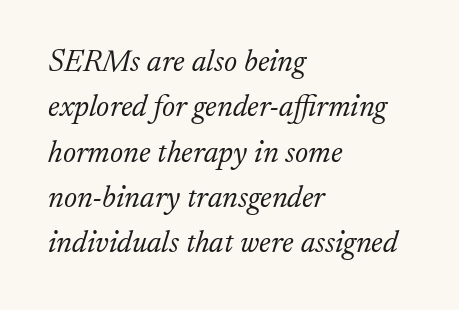
{"serif": "yes", "italic": "yes", "lean": "right", "slant_degrees": 17, "bold": "no", "weight": "light", "width": "normal", "stroke_contrast": "low", "x_height": "small", "monospaced": "no", "underline": "no", "align": "left", "line_spacing": "normal", "line_spacing_ratio": 1.46, "letter_spacing": "normal", "letter_spacing_em": 0.0, "glyph_px": 31}
